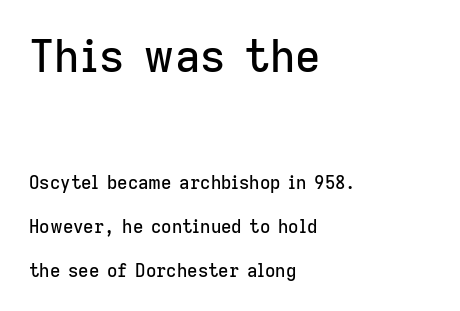
Q: Is the text italic (slanted)? A: No, it is upright.
Q: Is the typeface a serif or a sans-serif typeface? A: Sans-serif.
Q: Is the text underlined? A: No.
Q: How is the paragraph aligned? A: Left-aligned.
Q: Is the spacing between letters normal or unusually wide? A: Normal.
Q: Is the spacing between lines tight, normal or loose? A: Loose.
Q: Which block of text is set in a larger size, the first (top) or the second (bottom)? A: The first (top) one.
Q: Width (condensed, normal, or wide)? A: Normal.
Q: Stroke contrast? A: Low.
Q: x-height? A: Medium.
Q: Monospaced? A: No.
